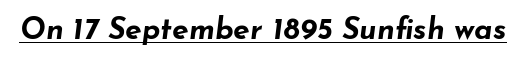
Q: Is the text bold? A: Yes.
Q: Is the text italic (slanted)? A: Yes, it leans right by about 7 degrees.
Q: Is the text underlined? A: Yes.
Q: Is the spacing between letters normal or unusually wide? A: Normal.
Q: Width (condensed, normal, or wide)? A: Wide.
Q: Stroke contrast? A: Low.
Q: x-height? A: Small.
Q: Monospaced? A: No.
